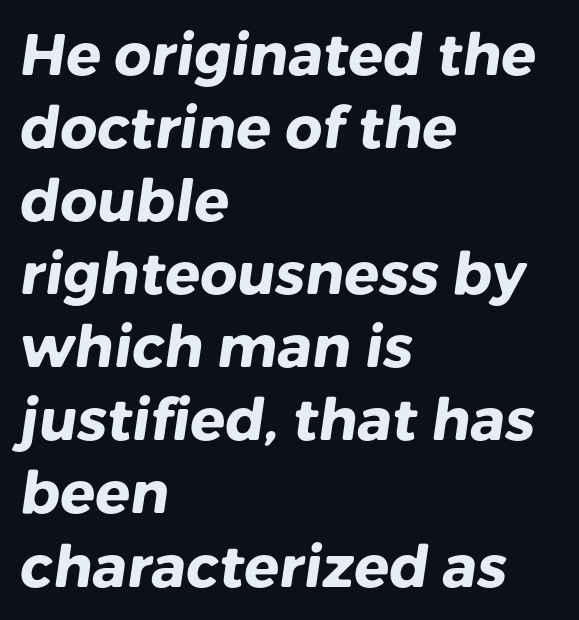
{"serif": "no", "bold": "yes", "weight": "heavy", "width": "normal", "stroke_contrast": "low", "x_height": "medium", "monospaced": "no", "underline": "no", "align": "left", "line_spacing": "normal", "line_spacing_ratio": 1.26, "letter_spacing": "normal", "letter_spacing_em": 0.0, "glyph_px": 58}
